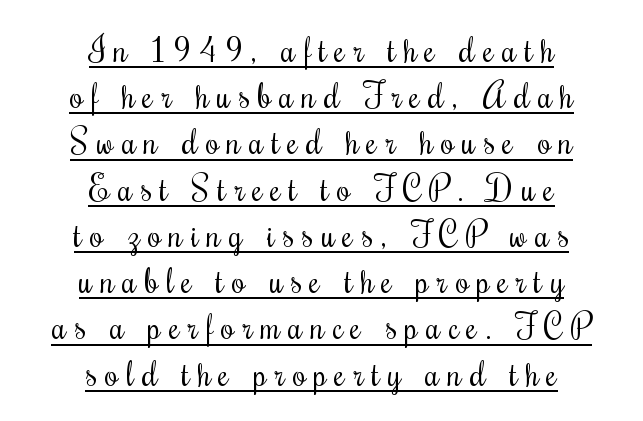
{"bold": "no", "weight": "regular", "width": "condensed", "stroke_contrast": "medium", "x_height": "small", "monospaced": "no", "underline": "yes", "align": "center", "line_spacing": "normal", "line_spacing_ratio": 1.36, "letter_spacing": "wide", "letter_spacing_em": 0.24, "glyph_px": 34}
